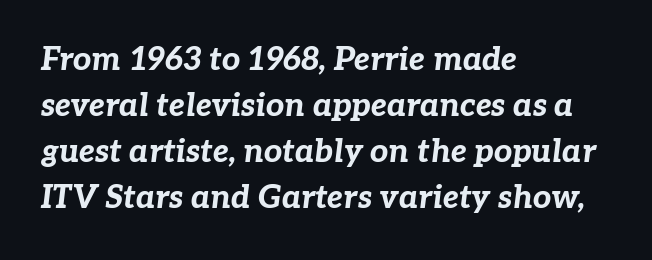
The image shows 32 px bold type, italic (leaning right); set left-aligned, normal line spacing (1.44x), normal letter spacing, not underlined; low stroke contrast and a medium x-height.
